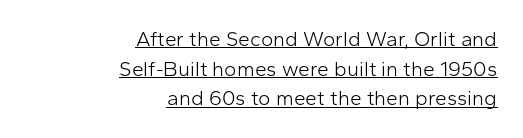
The image shows 21 px text type, upright; set right-aligned, normal line spacing (1.41x), normal letter spacing, underlined.
